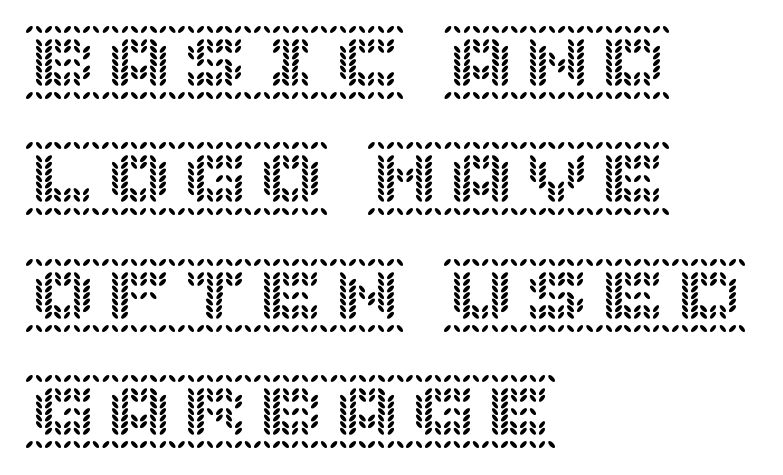
{"italic": "no", "width": "normal", "x_height": "large", "underline": "no", "align": "left", "line_spacing": "normal", "line_spacing_ratio": 1.53, "letter_spacing": "normal", "letter_spacing_em": 0.0, "glyph_px": 76}
